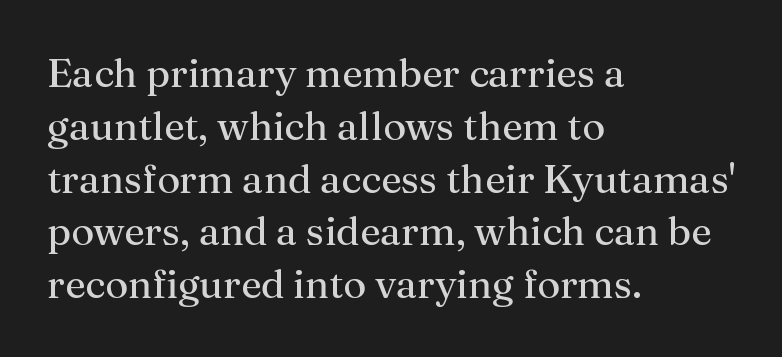
{"serif": "yes", "italic": "no", "bold": "no", "weight": "regular", "width": "normal", "stroke_contrast": "medium", "x_height": "medium", "monospaced": "no", "underline": "no", "align": "left", "line_spacing": "normal", "line_spacing_ratio": 1.32, "letter_spacing": "normal", "letter_spacing_em": 0.0, "glyph_px": 40}
